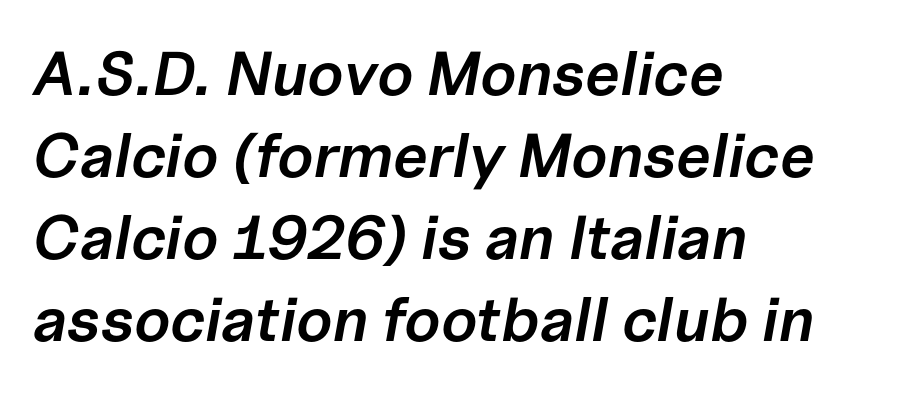
The letters sit at their default tracking, neither squeezed nor spread. The rendering uses natural spacing where letterforms have individual widths. The face used here is a semibold: visibly heavier than regular, lighter than bold. One-word summary of the alignment: left.
